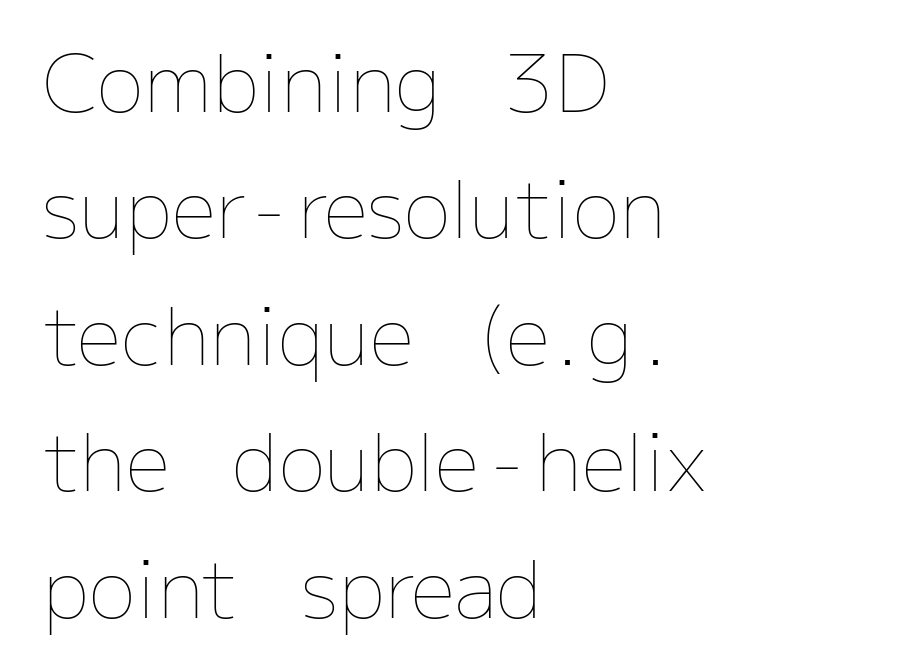
Q: Is the text bold? A: No.
Q: Is the text italic (slanted)? A: No, it is upright.
Q: Is the text underlined? A: No.
Q: How is the paragraph aligned? A: Left-aligned.
Q: Is the spacing between letters normal or unusually wide? A: Normal.
Q: Is the spacing between lines tight, normal or loose? A: Normal.
Q: Width (condensed, normal, or wide)? A: Normal.
Q: Stroke contrast? A: Low.
Q: x-height? A: Medium.
Q: Monospaced? A: No.
